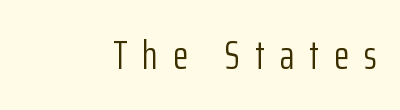
Layout note: lines flush right. This is the regular roman posture of the typeface. The baseline area is clear. The letters are spread apart with noticeably loose tracking. Caption: face not bold, strokes unweighted.
